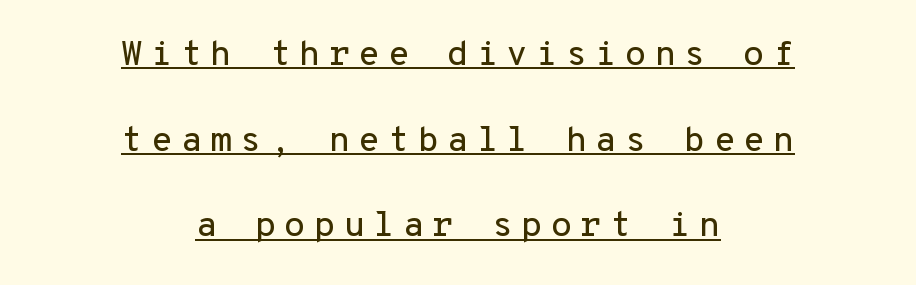
{"serif": "no", "italic": "no", "width": "normal", "stroke_contrast": "low", "x_height": "medium", "monospaced": "yes", "underline": "yes", "align": "center", "line_spacing": "loose", "line_spacing_ratio": 2.45, "letter_spacing": "wide", "letter_spacing_em": 0.23, "glyph_px": 35}
